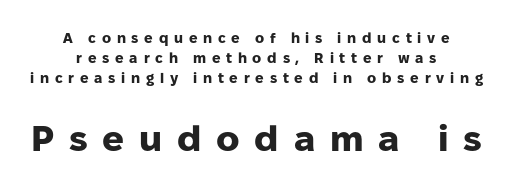
Q: Is the text bold? A: Yes.
Q: Is the text italic (slanted)? A: No, it is upright.
Q: Is the typeface a serif or a sans-serif typeface? A: Sans-serif.
Q: Is the text underlined? A: No.
Q: How is the paragraph aligned? A: Centered.
Q: Is the spacing between letters normal or unusually wide? A: Unusually wide.
Q: Is the spacing between lines tight, normal or loose? A: Normal.
Q: Which block of text is set in a larger size, the first (top) or the second (bottom)? A: The second (bottom) one.
Q: Width (condensed, normal, or wide)? A: Normal.
Q: Stroke contrast? A: Low.
Q: x-height? A: Medium.
Q: Monospaced? A: No.
